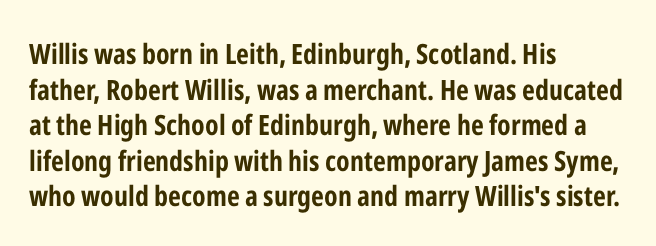
Q: Is the text bold? A: Yes.
Q: Is the text italic (slanted)? A: No, it is upright.
Q: Is the typeface a serif or a sans-serif typeface? A: Sans-serif.
Q: Is the text underlined? A: No.
Q: How is the paragraph aligned? A: Left-aligned.
Q: Is the spacing between letters normal or unusually wide? A: Normal.
Q: Is the spacing between lines tight, normal or loose? A: Normal.
Q: Width (condensed, normal, or wide)? A: Condensed.
Q: Stroke contrast? A: Low.
Q: x-height? A: Medium.
Q: Monospaced? A: No.
